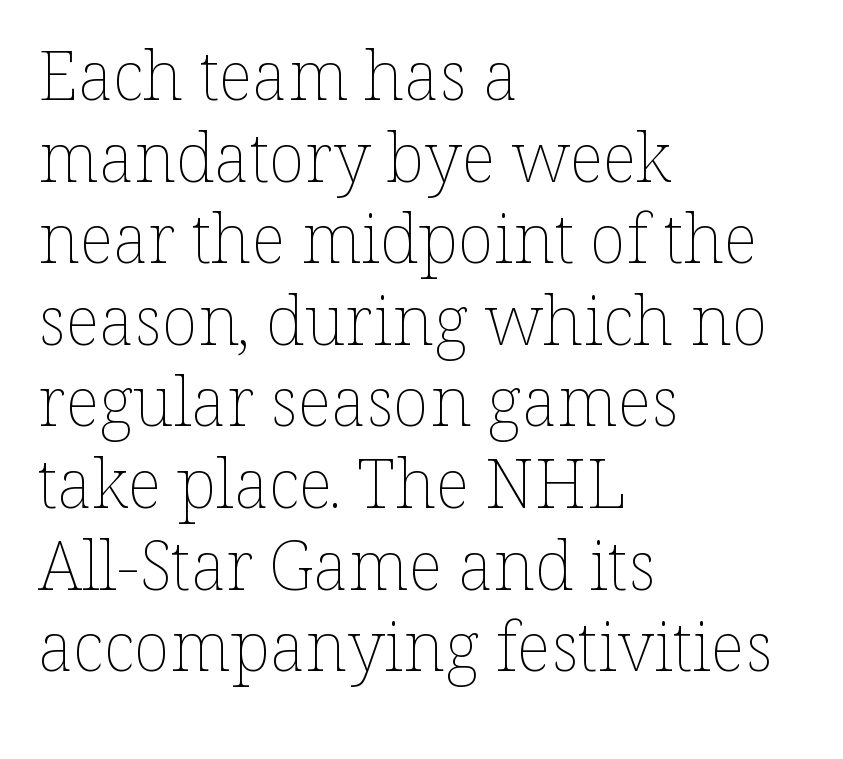
You could call the tracking neutral — neither tight nor loose. It's the straight-up-and-down kind of type. Check under the words: just untouched page. Leftover space on each line is placed entirely after the last word. Spacing verdict: proportional, widths tailored to each character.
